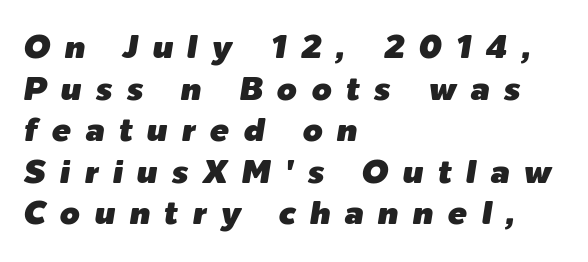
The image shows 32 px text type, italic (leaning right); set left-aligned, normal line spacing (1.3x), unusually wide letter spacing (+0.44 em), not underlined; low stroke contrast and a medium x-height.
